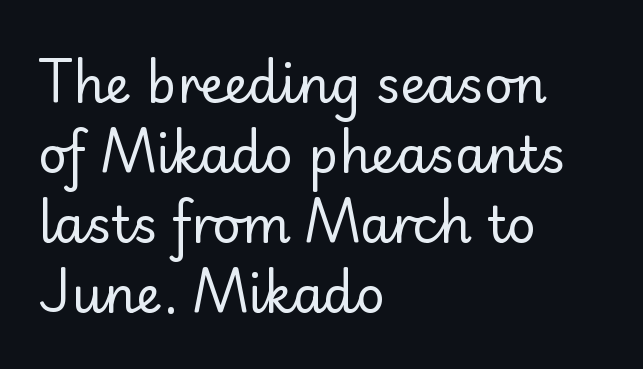
The image shows 50 px regular-weight sans-serif type, upright; set left-aligned, normal line spacing (1.4x), normal letter spacing, not underlined; low stroke contrast and a small x-height.
